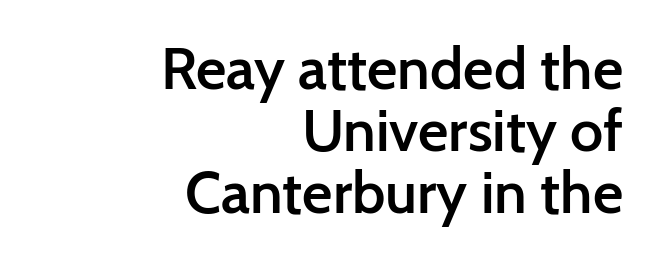
The image shows 59 px semibold sans-serif type, upright; set right-aligned, tight line spacing (1.05x), normal letter spacing, not underlined; low stroke contrast and a medium x-height.
